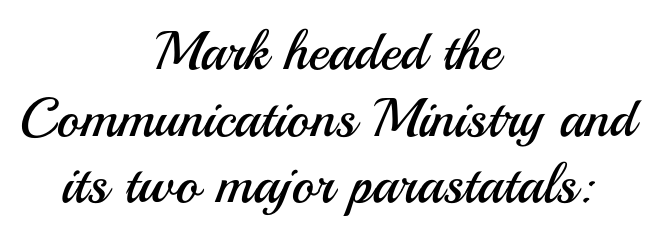
Q: Is the text bold? A: No.
Q: Is the text italic (slanted)? A: Yes.
Q: Is the typeface a serif or a sans-serif typeface? A: Sans-serif.
Q: Is the text underlined? A: No.
Q: How is the paragraph aligned? A: Centered.
Q: Is the spacing between letters normal or unusually wide? A: Normal.
Q: Width (condensed, normal, or wide)? A: Normal.
Q: Stroke contrast? A: Medium.
Q: x-height? A: Small.
Q: Monospaced? A: No.
